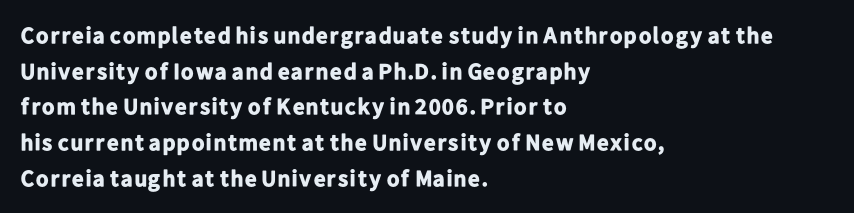
The image shows 23 px bold type, upright; set left-aligned, normal line spacing (1.55x), normal letter spacing, not underlined.
